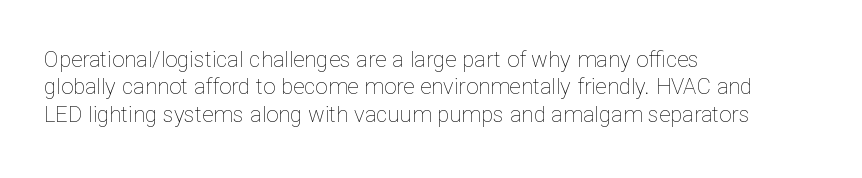
The image shows 22 px text type, upright; set left-aligned, normal line spacing (1.25x), normal letter spacing, not underlined.
